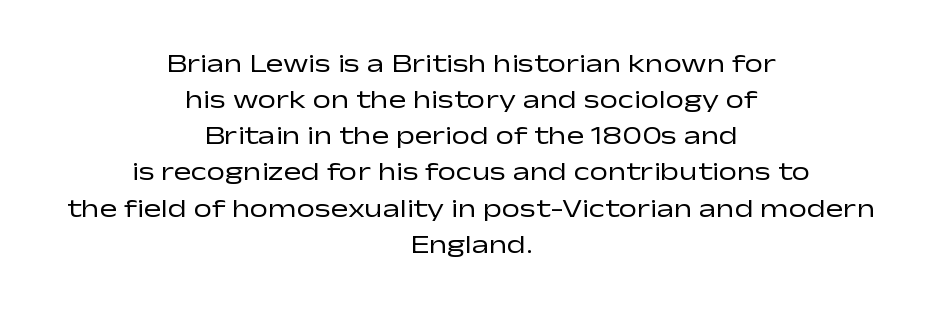
{"italic": "no", "bold": "no", "underline": "no", "align": "center", "line_spacing": "normal", "line_spacing_ratio": 1.39, "letter_spacing": "normal", "letter_spacing_em": 0.0, "glyph_px": 26}
